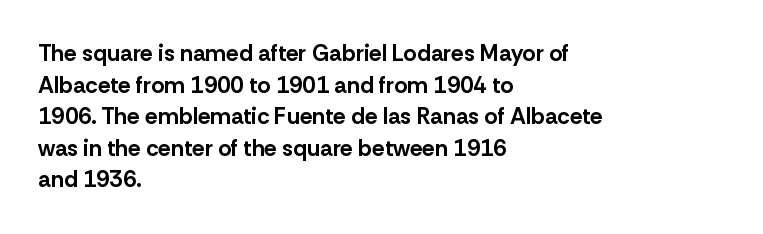
The image shows 23 px bold type, upright; set left-aligned, normal line spacing (1.37x), normal letter spacing, not underlined.
